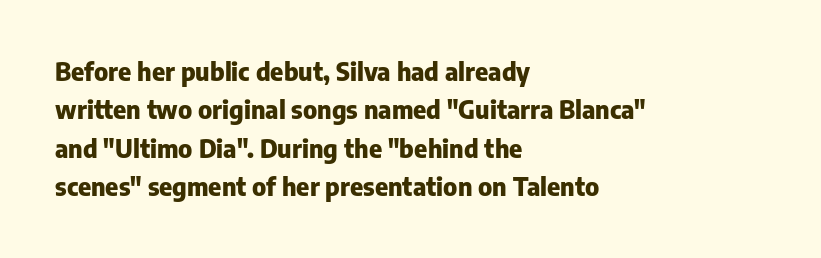
Q: Is the text bold? A: Yes.
Q: Is the text italic (slanted)? A: No, it is upright.
Q: Is the text underlined? A: No.
Q: How is the paragraph aligned? A: Left-aligned.
Q: Is the spacing between letters normal or unusually wide? A: Normal.
Q: Is the spacing between lines tight, normal or loose? A: Normal.
